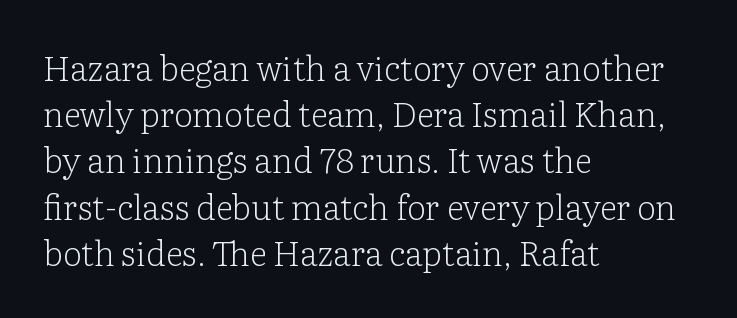
Q: Is the text bold? A: No.
Q: Is the text italic (slanted)? A: No, it is upright.
Q: Is the typeface a serif or a sans-serif typeface? A: Serif.
Q: Is the text underlined? A: No.
Q: How is the paragraph aligned? A: Left-aligned.
Q: Is the spacing between letters normal or unusually wide? A: Normal.
Q: Is the spacing between lines tight, normal or loose? A: Normal.
Q: Width (condensed, normal, or wide)? A: Normal.
Q: Stroke contrast? A: Low.
Q: x-height? A: Medium.
Q: Monospaced? A: No.
